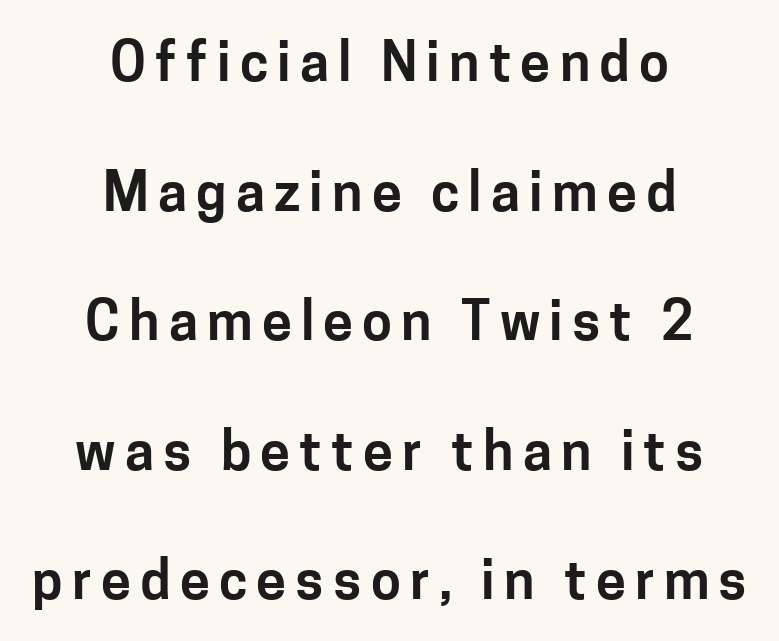
Q: Is the text italic (slanted)? A: No, it is upright.
Q: Is the typeface a serif or a sans-serif typeface? A: Sans-serif.
Q: Is the text underlined? A: No.
Q: How is the paragraph aligned? A: Centered.
Q: Is the spacing between lines tight, normal or loose? A: Loose.
Q: Width (condensed, normal, or wide)? A: Normal.
Q: Stroke contrast? A: Low.
Q: x-height? A: Medium.
Q: Monospaced? A: No.
